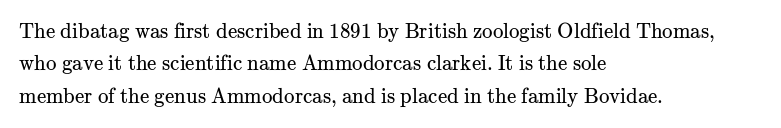
{"italic": "no", "bold": "no", "underline": "no", "align": "left", "line_spacing": "normal", "line_spacing_ratio": 1.54, "letter_spacing": "normal", "letter_spacing_em": 0.0, "glyph_px": 21}
